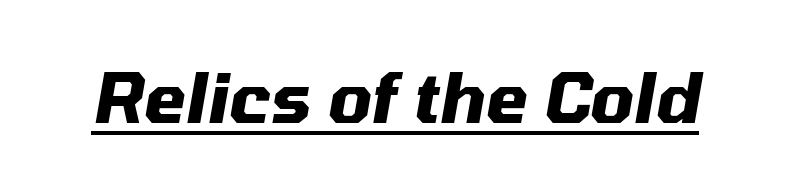
{"italic": "yes", "lean": "right", "slant_degrees": 10, "bold": "yes", "weight": "heavy", "width": "normal", "stroke_contrast": "medium", "x_height": "medium", "monospaced": "no", "underline": "yes", "letter_spacing": "normal", "letter_spacing_em": 0.0, "glyph_px": 68}
